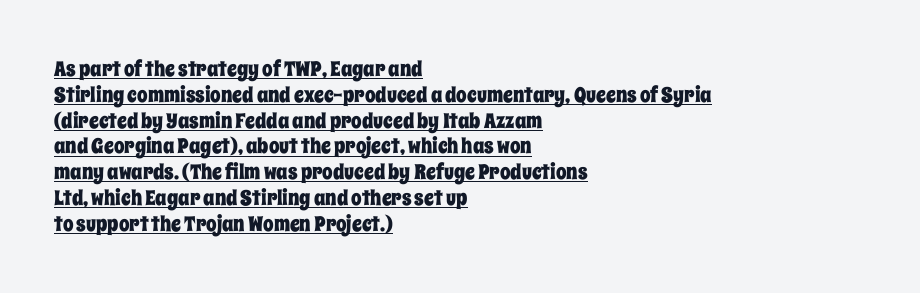
Unlike italic type, these characters show no tilt at all. Descenders here cross a horizontal rule under the line. This rendering uses left alignment, leaving the right contour irregular. The tracking reads as untouched default to a designer's eye.
